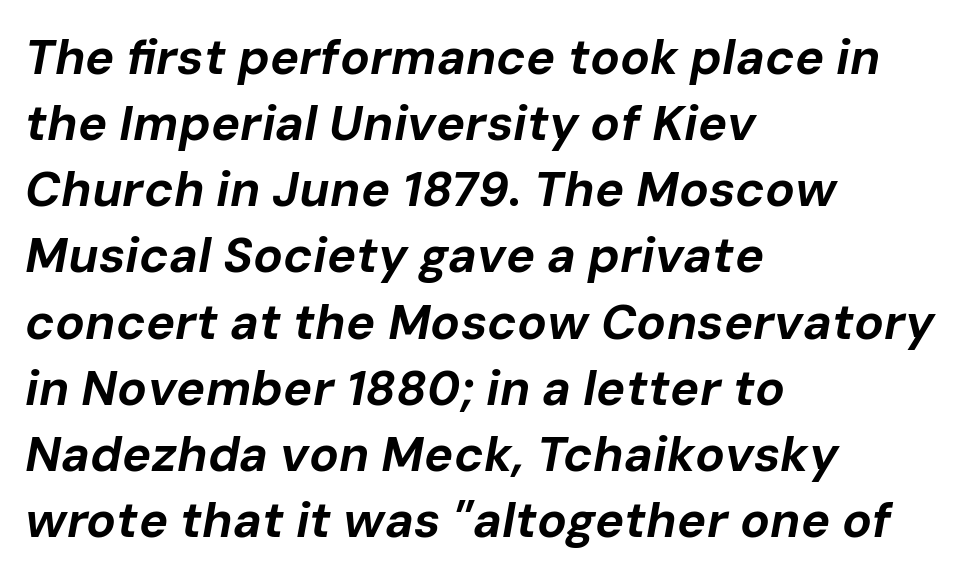
Horizontally, the lines are justified to the leading edge only. Caption: standard tracking, unaltered. The rows are spaced the way most documents space them. The string is rendered with underlining switched off. Is this a fixed-width face? No — the glyphs have proportional, varying widths. Summary of weight: heavy, a full bold.
